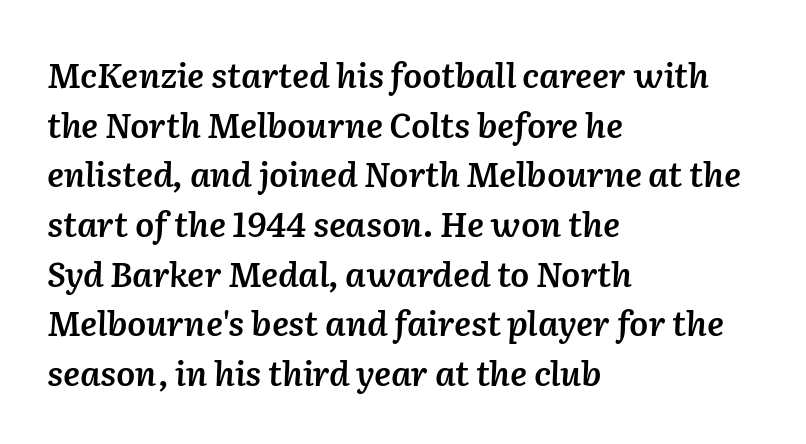
Q: Is the text bold? A: Semi-bold.
Q: Is the text italic (slanted)? A: Yes, it leans right by about 2 degrees.
Q: Is the text underlined? A: No.
Q: How is the paragraph aligned? A: Left-aligned.
Q: Is the spacing between letters normal or unusually wide? A: Normal.
Q: Is the spacing between lines tight, normal or loose? A: Normal.
Q: Width (condensed, normal, or wide)? A: Normal.
Q: Stroke contrast? A: Low.
Q: x-height? A: Medium.
Q: Monospaced? A: No.
